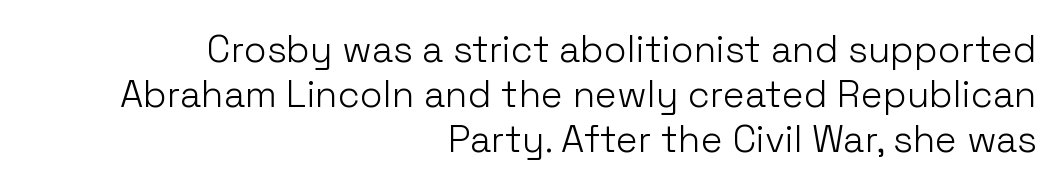
The image shows 37 px light sans-serif type, upright; set right-aligned, line spacing 1.21x, normal letter spacing, not underlined; low stroke contrast and a medium x-height.
